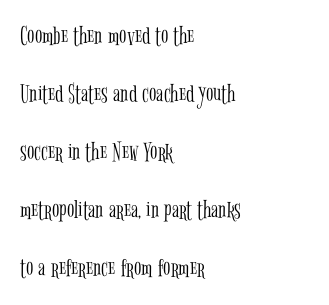
Where is the straight margin? On the left. Baseline-to-baseline distance is far greater than the letter height. Just letters on the line, the space beneath them empty. Ink coverage per letter is moderate at most. The face used here is rendered with its standard letterfit.
